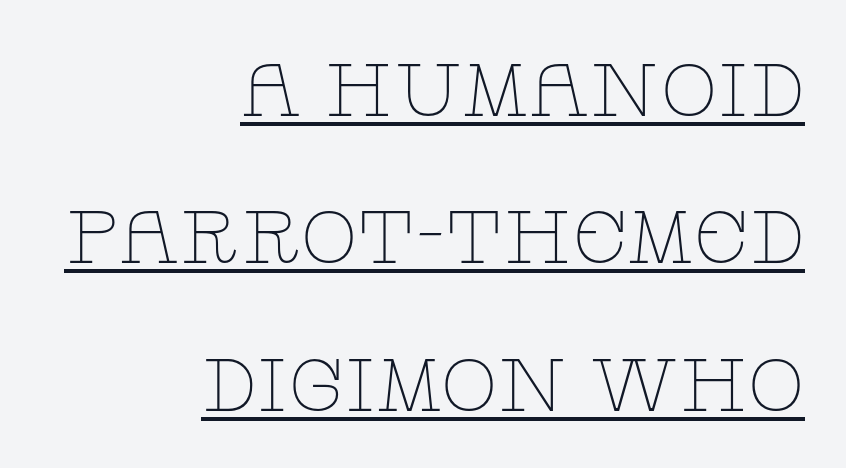
This is serif lettering, the kind often seen in printed books. Vertical strokes here are truly vertical. Nothing heavy about these letters — not bold at all. Whoever set this chose breathing room over compactness in the vertical rhythm. Quick note: underline on.
